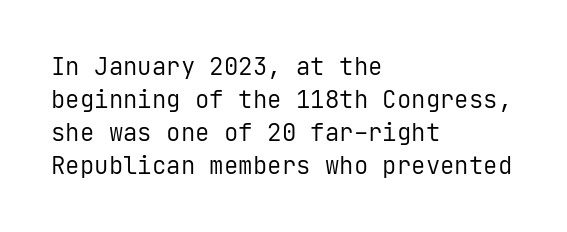
{"italic": "no", "bold": "no", "underline": "no", "align": "left", "line_spacing": "normal", "line_spacing_ratio": 1.37, "letter_spacing": "normal", "letter_spacing_em": 0.0, "glyph_px": 24}
